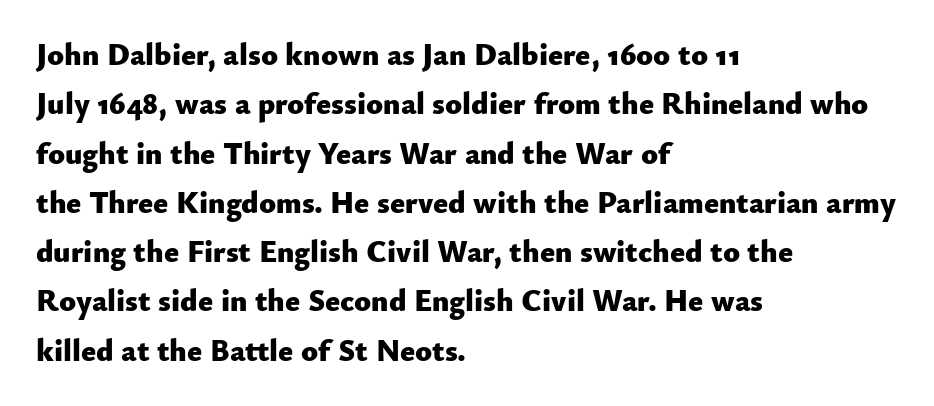
Q: Is the text bold? A: Yes.
Q: Is the text italic (slanted)? A: No, it is upright.
Q: Is the typeface a serif or a sans-serif typeface? A: Sans-serif.
Q: Is the text underlined? A: No.
Q: How is the paragraph aligned? A: Left-aligned.
Q: Is the spacing between letters normal or unusually wide? A: Normal.
Q: Is the spacing between lines tight, normal or loose? A: Normal.
Q: Width (condensed, normal, or wide)? A: Normal.
Q: Stroke contrast? A: Low.
Q: x-height? A: Small.
Q: Monospaced? A: No.
